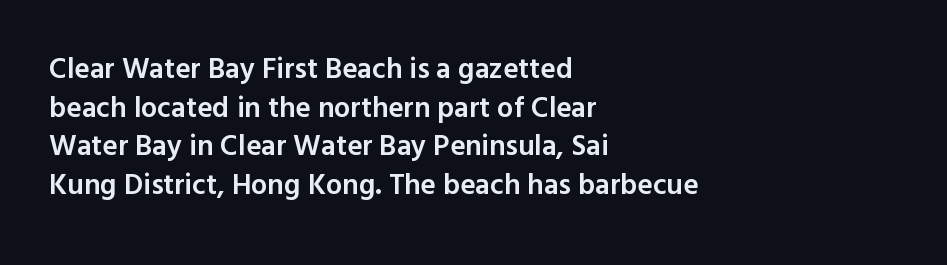
The face used here is proportionally spaced, like ordinary book or web type. The string is rendered with underlining switched off. Observe the absence of serifs on each vertical stroke in this sample. Casual observation: everything's shoved over to the left.
